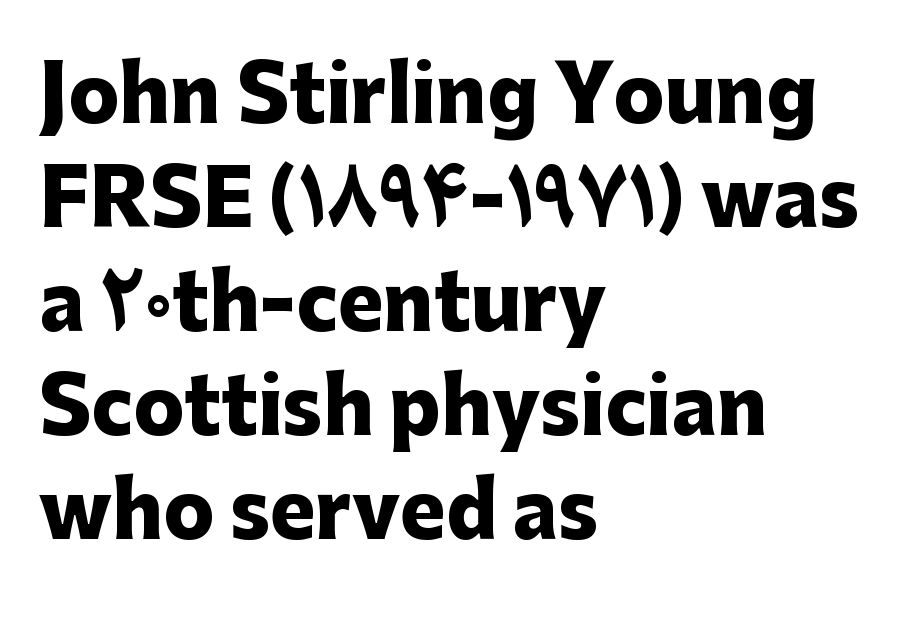
{"serif": "no", "italic": "no", "bold": "yes", "weight": "heavy", "width": "normal", "stroke_contrast": "low", "x_height": "medium", "monospaced": "no", "underline": "no", "align": "left", "line_spacing": "normal", "line_spacing_ratio": 1.37, "letter_spacing": "normal", "letter_spacing_em": 0.0, "glyph_px": 76}
